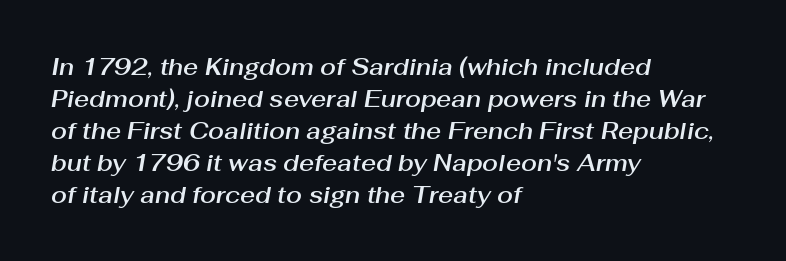
Italic? Definitely — the glyphs are oblique. Is the block centered? No — it sits flush against the left margin. Leading matches the norm, producing a regular column. Check under the words: just untouched page.
